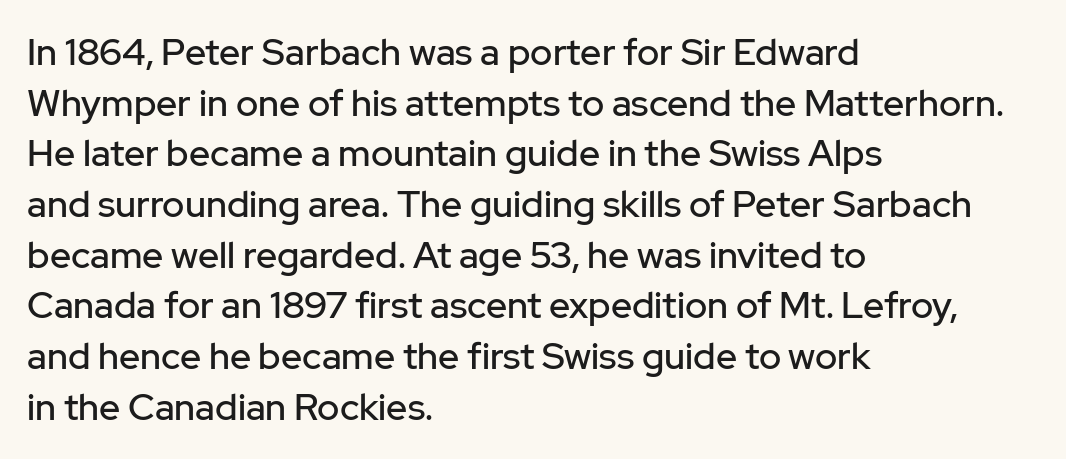
{"serif": "no", "italic": "no", "width": "normal", "stroke_contrast": "low", "x_height": "medium", "monospaced": "no", "underline": "no", "align": "left", "line_spacing": "normal", "line_spacing_ratio": 1.37, "letter_spacing": "normal", "letter_spacing_em": 0.0, "glyph_px": 37}
